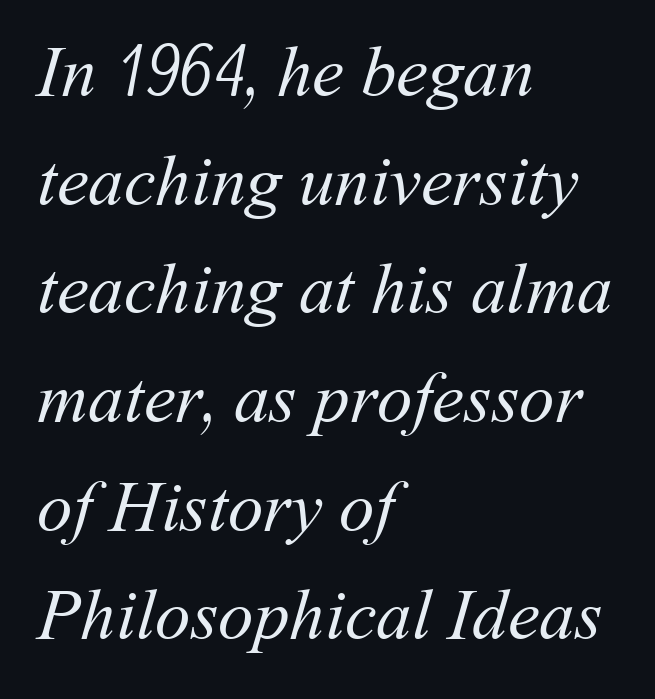
The image shows 71 px regular-weight type; set left-aligned, normal line spacing (1.53x), normal letter spacing, not underlined; medium stroke contrast and a medium x-height.
